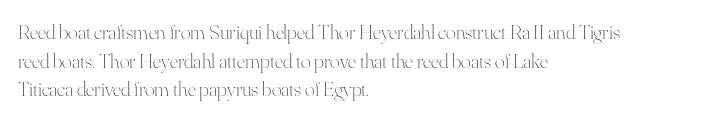
{"italic": "no", "bold": "no", "underline": "no", "align": "left", "line_spacing": "normal", "line_spacing_ratio": 1.36, "letter_spacing": "normal", "letter_spacing_em": 0.0, "glyph_px": 21}
